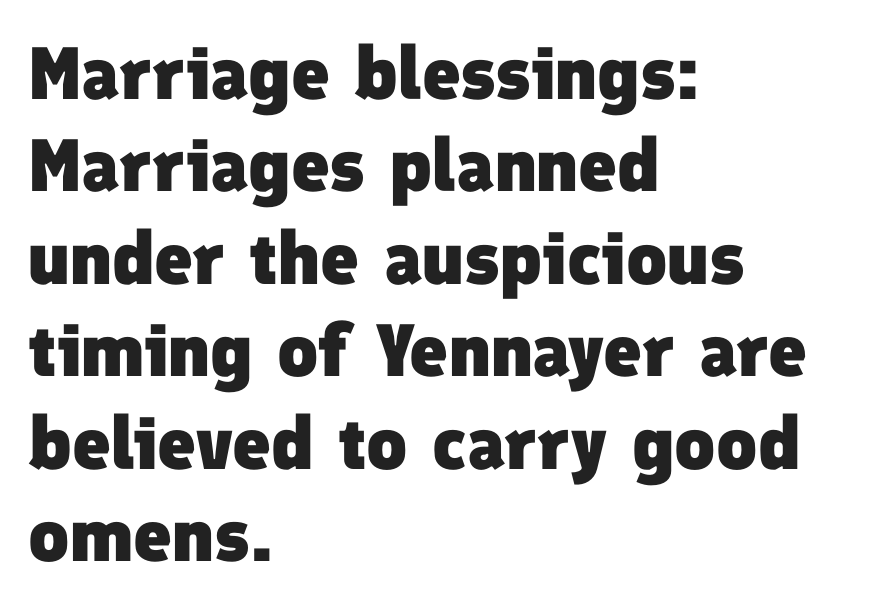
{"serif": "no", "bold": "yes", "weight": "heavy", "width": "normal", "stroke_contrast": "low", "x_height": "medium", "monospaced": "no", "underline": "no", "align": "left", "line_spacing": "normal", "line_spacing_ratio": 1.25, "letter_spacing": "normal", "letter_spacing_em": 0.0, "glyph_px": 74}
